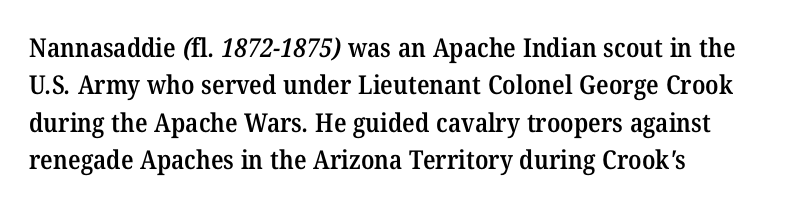
Q: Is the text bold? A: Semi-bold.
Q: Is the text underlined? A: No.
Q: How is the paragraph aligned? A: Left-aligned.
Q: Is the spacing between letters normal or unusually wide? A: Normal.
Q: Is the spacing between lines tight, normal or loose? A: Normal.
